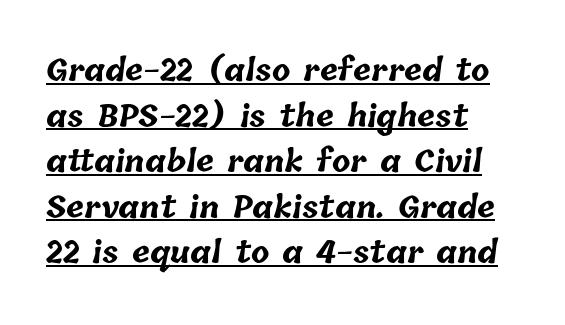
This sample uses plain, unmodified letter spacing. You can see a thin bar hugging the bottom of the glyphs. These lines are set flush left with a ragged right edge. The block of text has a typical density, with ordinary space between rows. The rendering uses natural spacing where letterforms have individual widths.
